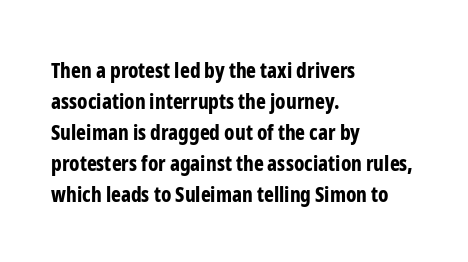
These lines keep a tight, regular rhythm from letter to letter. The typesetting leans heavy: a genuine bold. Line beginnings align vertically; line endings do not. If you drew a line through each stem, it would be perfectly vertical. Letters rest on an invisible, unmarked baseline.
